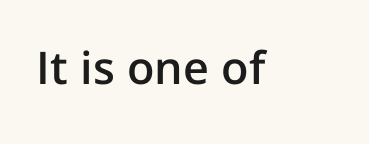
The image shows 45 px semibold sans-serif type, upright; set normal letter spacing, not underlined; low stroke contrast and a medium x-height.
